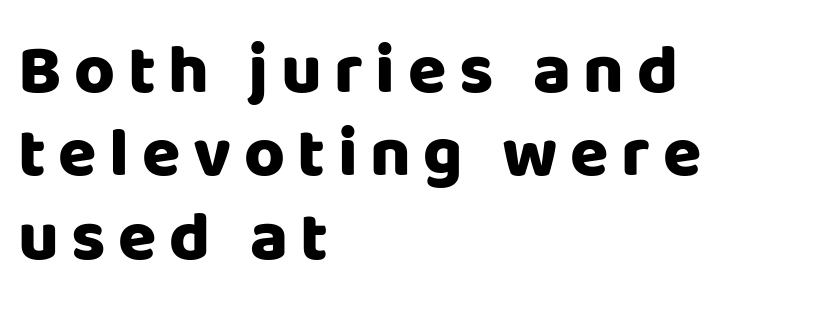
Every row of glyphs begins at an identical x-position on the left. When letters stand straight like this, we call the style roman or upright. The passage shown is emphatically bold. Looks like regular typesetting: each glyph gets only the width it needs. Examine the stroke ends and you'll find no serifs.
